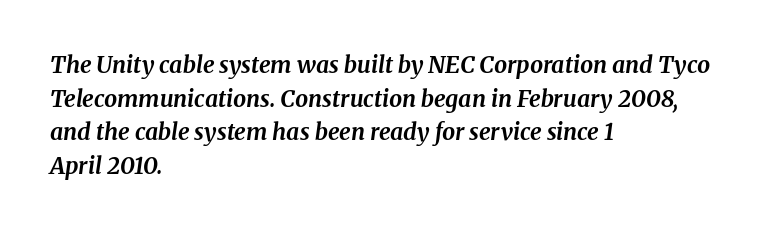
Q: Is the text bold? A: Yes.
Q: Is the text italic (slanted)? A: Yes, it leans right by about 8 degrees.
Q: Is the text underlined? A: No.
Q: How is the paragraph aligned? A: Left-aligned.
Q: Is the spacing between letters normal or unusually wide? A: Normal.
Q: Is the spacing between lines tight, normal or loose? A: Normal.
